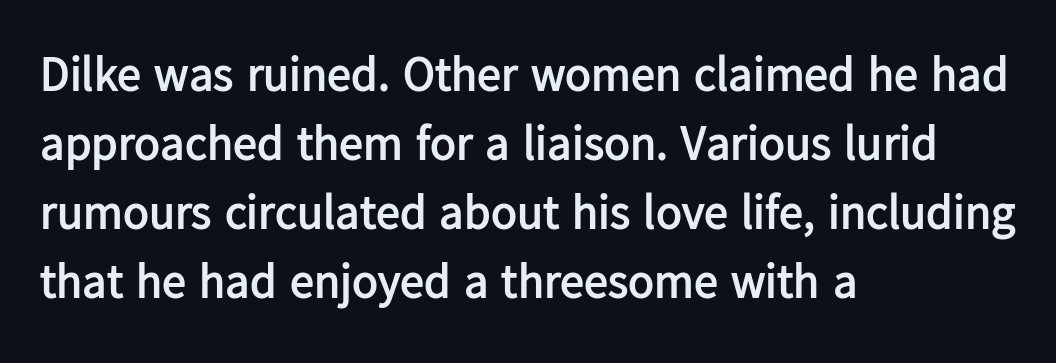
{"serif": "no", "italic": "no", "bold": "yes", "weight": "semibold", "width": "normal", "stroke_contrast": "low", "x_height": "medium", "monospaced": "no", "underline": "no", "align": "left", "line_spacing": "normal", "line_spacing_ratio": 1.44, "letter_spacing": "normal", "letter_spacing_em": 0.0, "glyph_px": 48}
